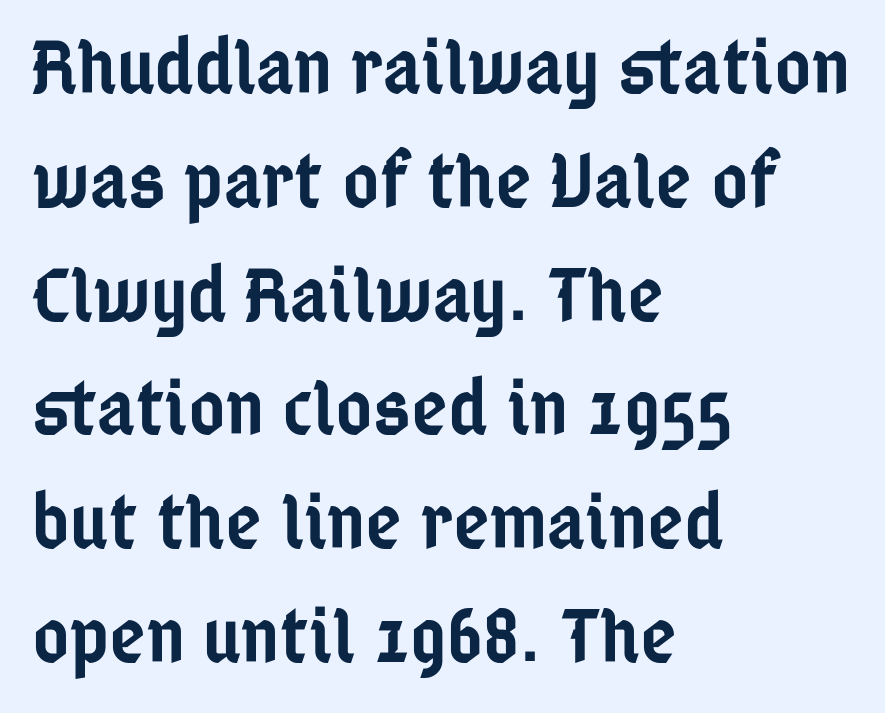
No italicization has been applied; the sample stays upright. The rendering uses natural spacing where letterforms have individual widths. Leftover space on each line is placed entirely after the last word. Nobody touched the tracking dial on this one.
